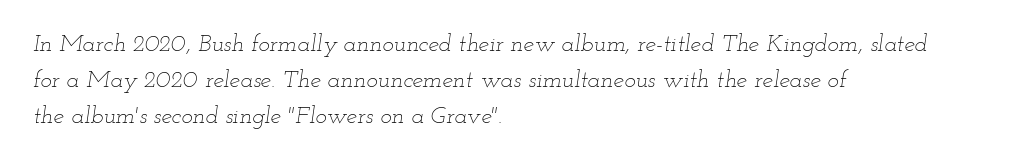
Q: Is the text bold? A: No.
Q: Is the text italic (slanted)? A: Yes, it leans right by about 12 degrees.
Q: Is the text underlined? A: No.
Q: How is the paragraph aligned? A: Left-aligned.
Q: Is the spacing between letters normal or unusually wide? A: Normal.
Q: Is the spacing between lines tight, normal or loose? A: Normal.
